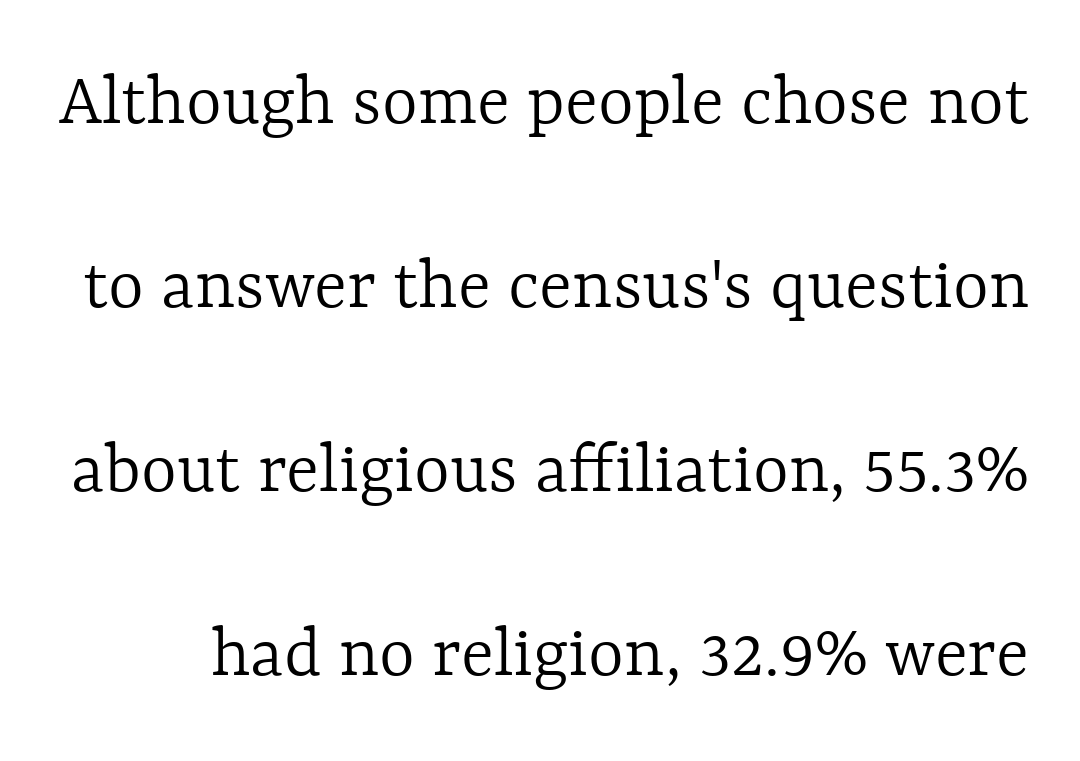
{"italic": "no", "bold": "no", "weight": "light", "width": "normal", "x_height": "medium", "monospaced": "no", "underline": "no", "line_spacing": "loose", "line_spacing_ratio": 2.39, "letter_spacing": "normal", "letter_spacing_em": 0.0, "glyph_px": 77}
